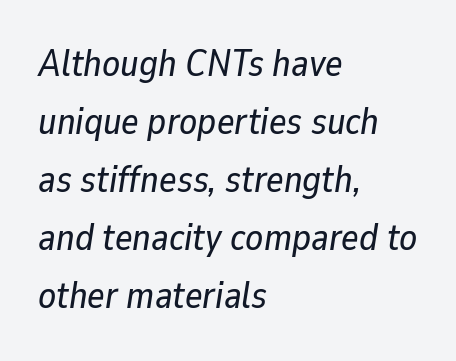
{"italic": "yes", "lean": "right", "slant_degrees": 9, "width": "normal", "stroke_contrast": "low", "x_height": "medium", "monospaced": "no", "underline": "no", "align": "left", "line_spacing": "normal", "line_spacing_ratio": 1.57, "letter_spacing": "normal", "letter_spacing_em": 0.0, "glyph_px": 37}
